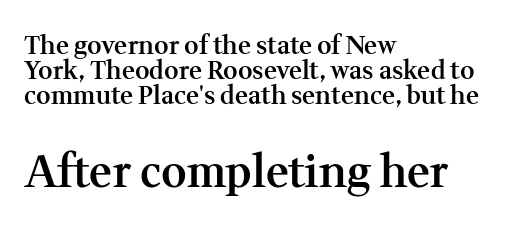
Q: Is the text bold? A: Semi-bold.
Q: Is the text italic (slanted)? A: No, it is upright.
Q: Is the typeface a serif or a sans-serif typeface? A: Serif.
Q: Is the text underlined? A: No.
Q: How is the paragraph aligned? A: Left-aligned.
Q: Is the spacing between letters normal or unusually wide? A: Normal.
Q: Is the spacing between lines tight, normal or loose? A: Tight.
Q: Which block of text is set in a larger size, the first (top) or the second (bottom)? A: The second (bottom) one.
Q: Width (condensed, normal, or wide)? A: Normal.
Q: Stroke contrast? A: Medium.
Q: x-height? A: Medium.
Q: Monospaced? A: No.
